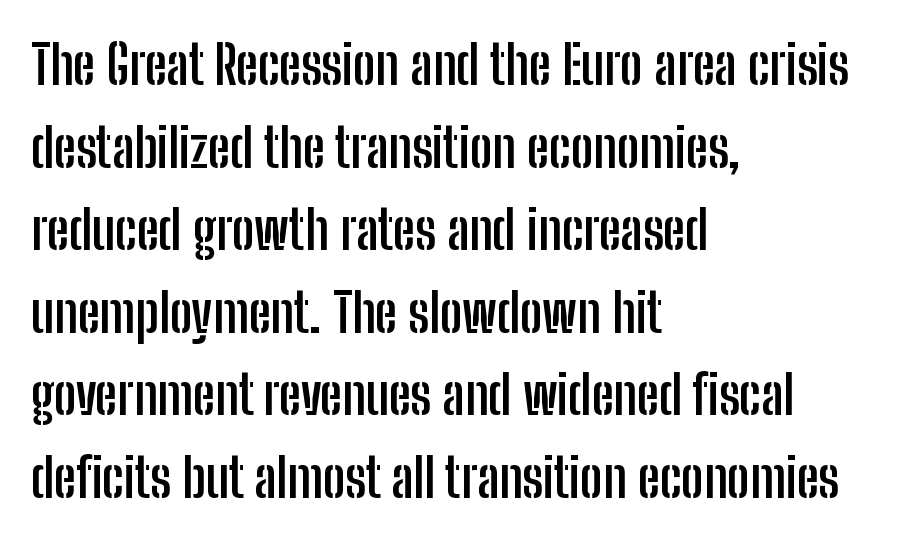
The image shows 54 px semibold, condensed sans-serif type, upright; set left-aligned, normal line spacing (1.53x), normal letter spacing, not underlined; low stroke contrast and a medium x-height.
